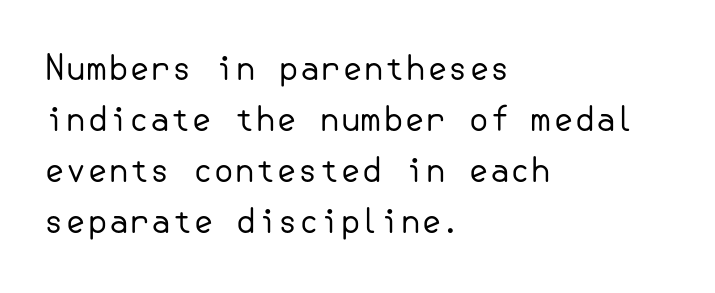
The axis of the letterforms is exactly vertical. Observe the ordinary spacing: letters are neighbours, not strangers. Which margin do the lines hug? The left one — the right edge is uneven. The typeface has the unassuming heft of standard copy or less. The text was rendered using a sans face with plain stroke endings. Nobody drew a line under any word here.
